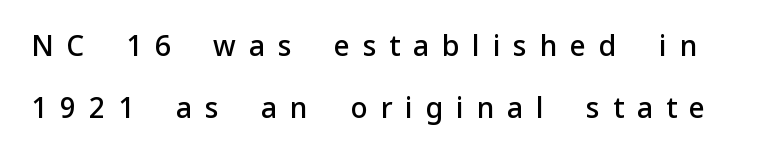
Q: Is the text bold? A: Semi-bold.
Q: Is the text italic (slanted)? A: No, it is upright.
Q: Is the typeface a serif or a sans-serif typeface? A: Sans-serif.
Q: Is the text underlined? A: No.
Q: Is the spacing between letters normal or unusually wide? A: Unusually wide.
Q: Is the spacing between lines tight, normal or loose? A: Loose.
Q: Width (condensed, normal, or wide)? A: Normal.
Q: Stroke contrast? A: Low.
Q: x-height? A: Medium.
Q: Monospaced? A: No.
